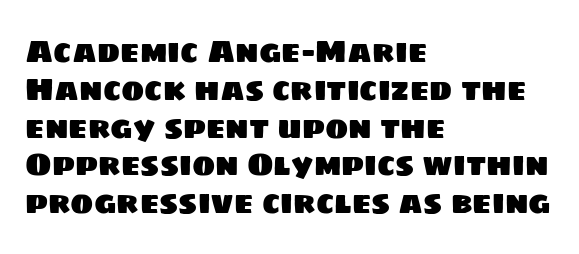
{"serif": "no", "width": "normal", "stroke_contrast": "low", "x_height": "large", "monospaced": "no", "underline": "no", "align": "left", "line_spacing_ratio": 1.22, "letter_spacing": "normal", "letter_spacing_em": 0.0, "glyph_px": 31}
